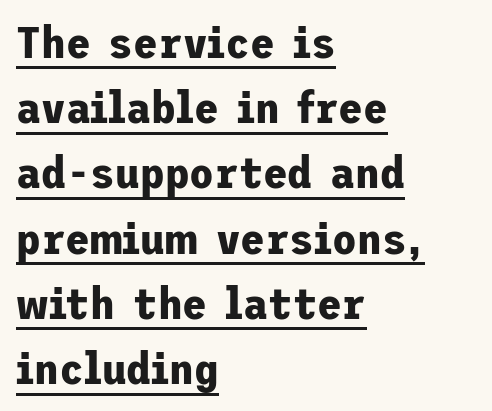
The image shows 45 px bold sans-serif type, upright; set left-aligned, normal line spacing (1.45x), normal letter spacing, underlined; low stroke contrast and a medium x-height.
